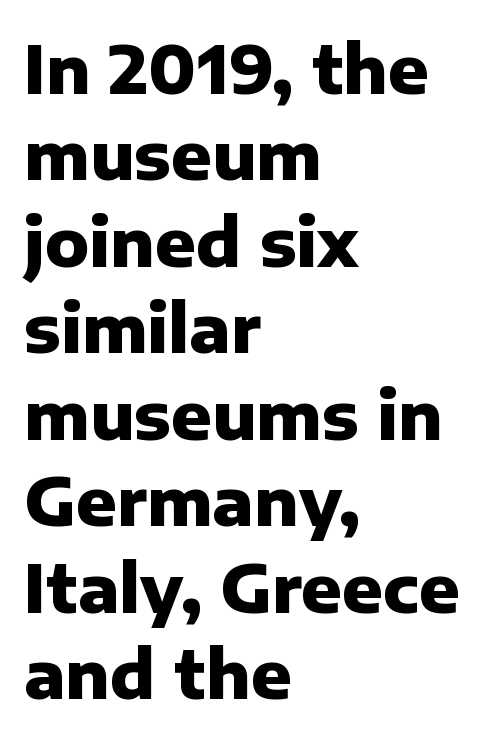
Honestly, the letter spacing is just normal — you wouldn't notice it. Notice how the stems are strictly vertical — no italics here. Plain, unruled lines of type. This block has exactly the height ordinary leading produces. Proportional: the letters do not fall into vertical columns.
